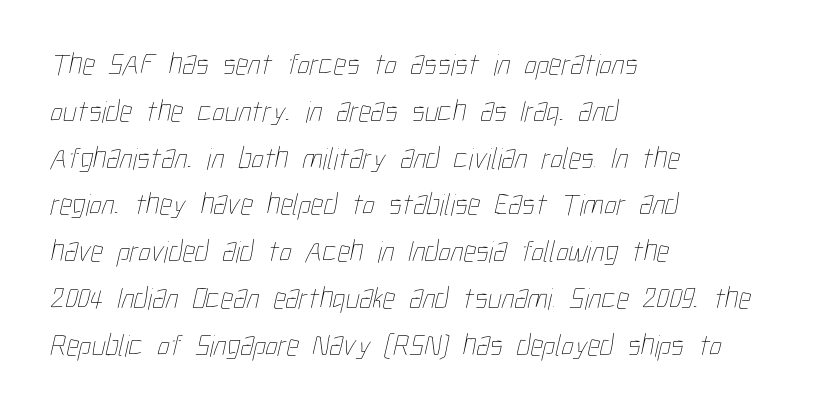
Q: Is the text bold? A: No.
Q: Is the text underlined? A: No.
Q: How is the paragraph aligned? A: Left-aligned.
Q: Is the spacing between letters normal or unusually wide? A: Normal.
Q: Is the spacing between lines tight, normal or loose? A: Normal.
Q: Width (condensed, normal, or wide)? A: Condensed.
Q: Stroke contrast? A: Low.
Q: x-height? A: Medium.
Q: Monospaced? A: No.
